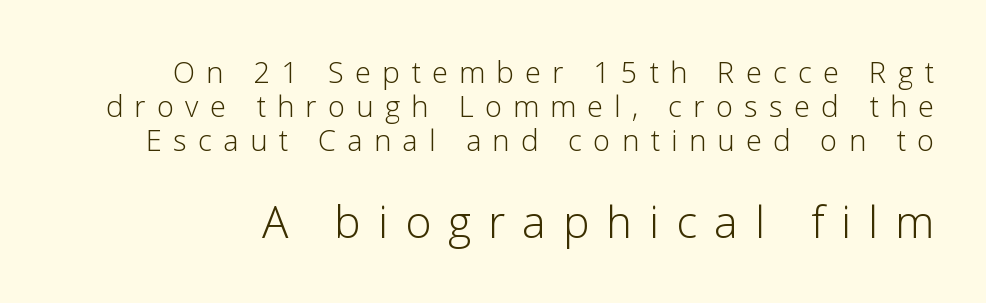
Vertical strokes here are truly vertical. The space beneath each line is pristine and unruled. Heaviness? Minimal to ordinary, like unemphasized prose. Caption: upper text group reduced, lower text group enlarged.
